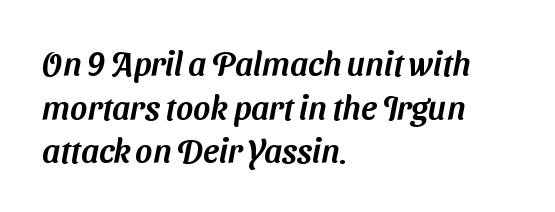
The image shows 33 px sans-serif type; set left-aligned, normal line spacing (1.32x), normal letter spacing, not underlined; medium stroke contrast and a medium x-height.
